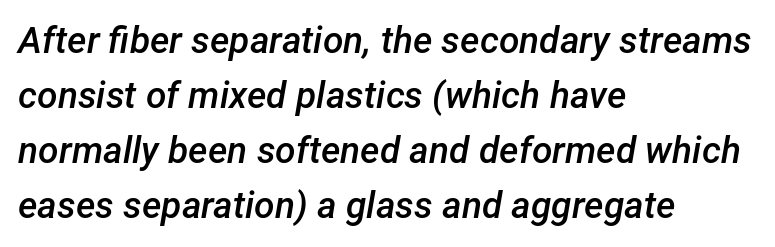
The image shows 37 px semibold type, italic (leaning right); set left-aligned, normal line spacing (1.49x), normal letter spacing, not underlined; low stroke contrast and a medium x-height.
